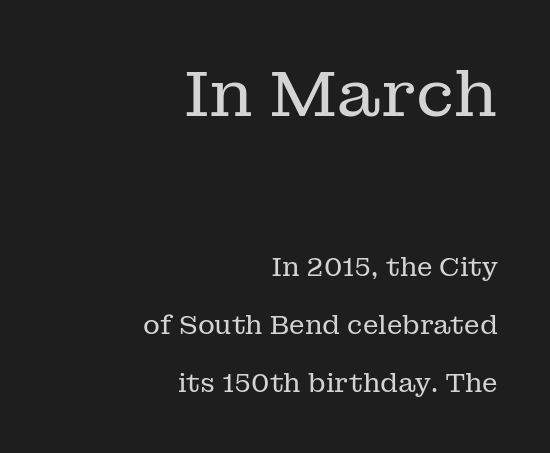
The image shows 65 px regular-weight serif type, upright; set right-aligned, loose line spacing (2.24x), normal letter spacing, not underlined; the first (top) block is 2.5x larger; low stroke contrast and a medium x-height.
